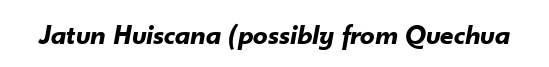
The image shows 29 px bold type, italic (leaning right); set normal letter spacing, not underlined; low stroke contrast and a small x-height.
